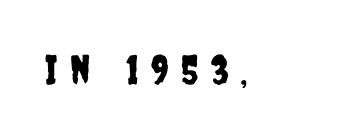
The type family on display is of the sans-serif kind. The letterforms stand isolated, each surrounded by extra space. Do the letters lean? They stand straight. Lines of text with bare space underneath.
